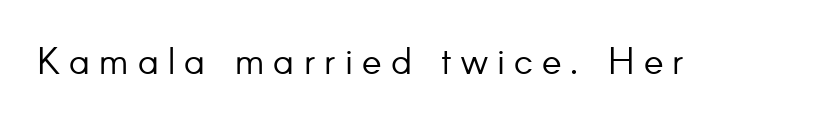
Varying glyph widths throughout — classic text-font behaviour. Letterform terminals end flat and unadorned throughout the passage. Beneath every word, the page is bare. Inter-character spacing is expanded well beyond the font's built-in metrics. Stroke mass is kept to a normal reading level or below.
